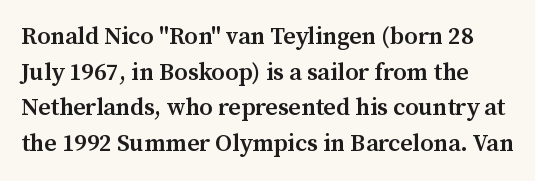
The image shows 24 px text type, upright; set normal line spacing (1.48x), normal letter spacing, not underlined.
